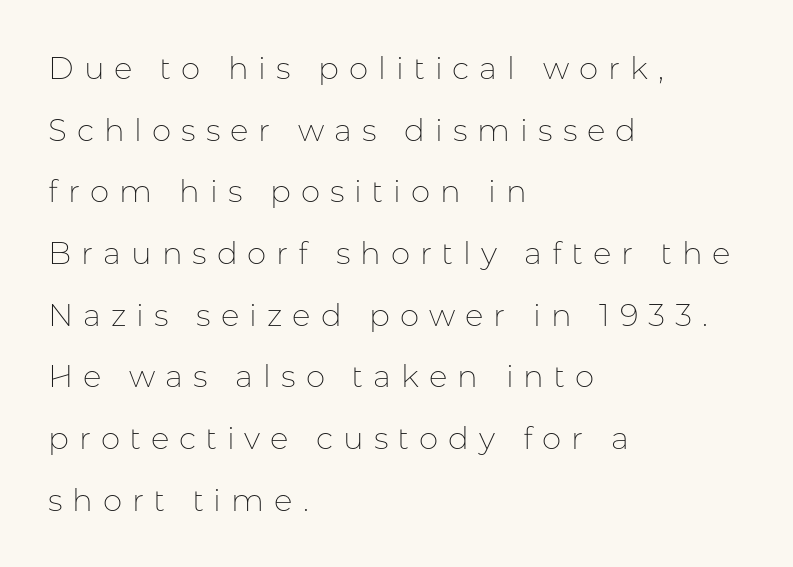
You could not count columns in this text — the font is proportionally spaced. Ordinary non-slanted type is in use. Is the type heavy? It reads as light-to-regular instead. Horizontal bands of white between lines are thick stripes.
